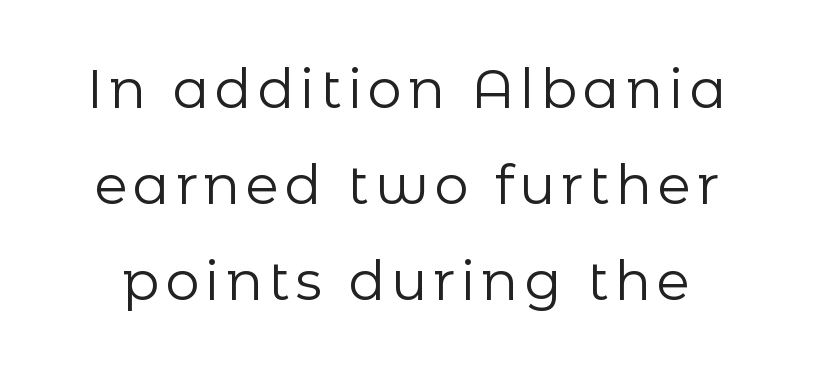
The image shows 54 px regular-weight sans-serif type, upright; set line spacing 1.78x, not underlined; low stroke contrast and a medium x-height.
